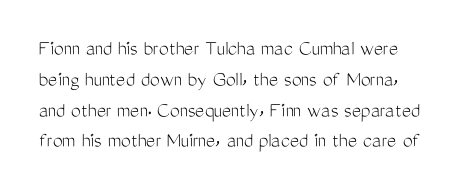
Q: Is the text bold? A: No.
Q: Is the text italic (slanted)? A: No, it is upright.
Q: Is the text underlined? A: No.
Q: Is the spacing between letters normal or unusually wide? A: Normal.
Q: Is the spacing between lines tight, normal or loose? A: Normal.
